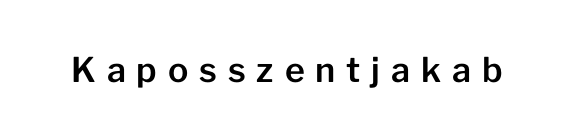
The image shows 34 px sans-serif type, upright; set unusually wide letter spacing (+0.32 em), not underlined; low stroke contrast and a medium x-height.
